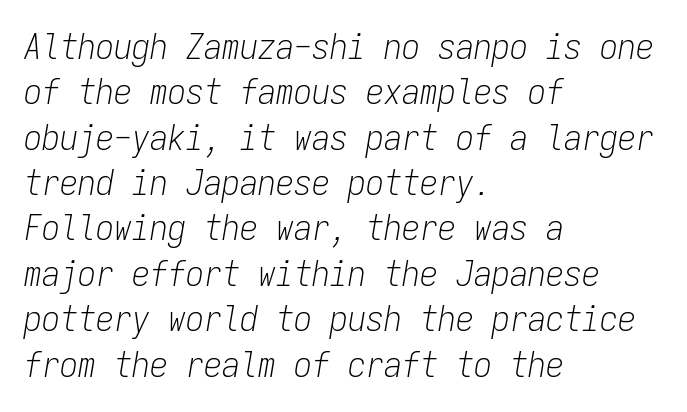
The image shows 36 px light, condensed type, italic (leaning right), monospaced; set left-aligned, normal line spacing (1.26x), normal letter spacing, not underlined; low stroke contrast and a medium x-height.
